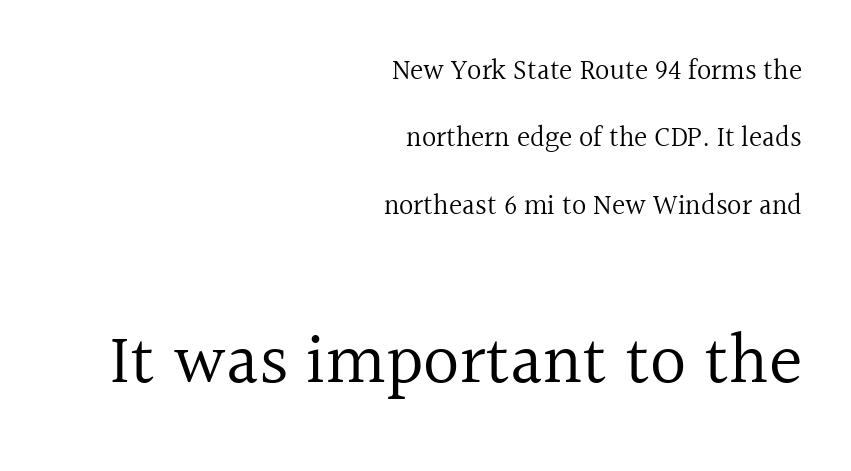
{"serif": "yes", "italic": "no", "bold": "no", "weight": "regular", "width": "normal", "x_height": "medium", "monospaced": "no", "underline": "no", "align": "right", "line_spacing": "loose", "line_spacing_ratio": 2.41, "letter_spacing": "normal", "letter_spacing_em": 0.0, "larger_block": "second", "size_ratio": 2.54, "glyph_px": 71}
